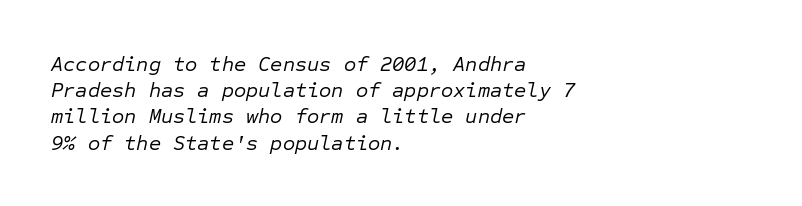
{"italic": "yes", "lean": "right", "slant_degrees": 12, "bold": "no", "underline": "no", "align": "left", "line_spacing": "normal", "line_spacing_ratio": 1.25, "letter_spacing": "normal", "letter_spacing_em": 0.0, "glyph_px": 21}
